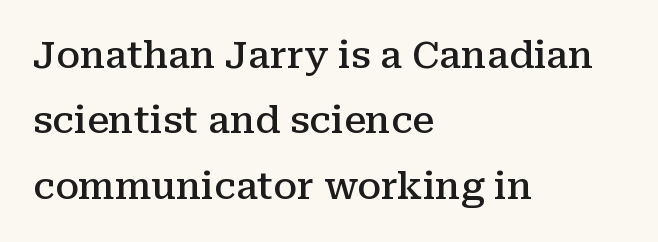
The passage shown has conventional tracking throughout. Anything drawn beneath the words? Only blank space. The type sits square on the baseline with zero lean. Typeset ragged right — the left edge is the straight one. The glyphs have the mass of a demibold cut, below bold. Font category for this specimen: serif.
